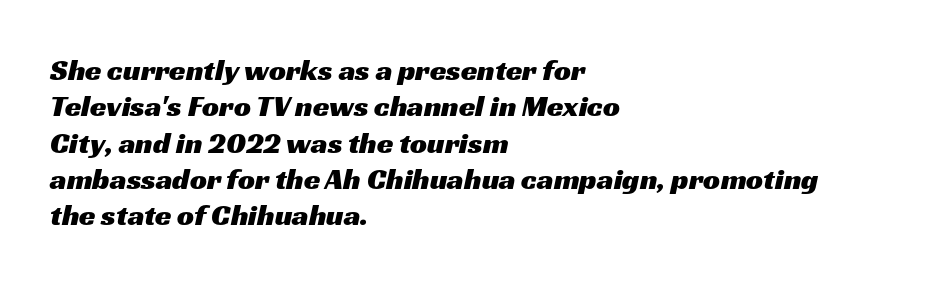
{"serif": "no", "width": "wide", "stroke_contrast": "medium", "x_height": "medium", "monospaced": "no", "underline": "no", "align": "left", "line_spacing_ratio": 1.21, "letter_spacing": "normal", "letter_spacing_em": 0.0, "glyph_px": 30}
